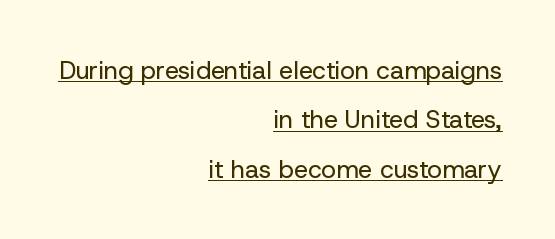
Q: Is the text bold? A: No.
Q: Is the text italic (slanted)? A: No, it is upright.
Q: Is the text underlined? A: Yes.
Q: How is the paragraph aligned? A: Right-aligned.
Q: Is the spacing between letters normal or unusually wide? A: Normal.
Q: Is the spacing between lines tight, normal or loose? A: Loose.
